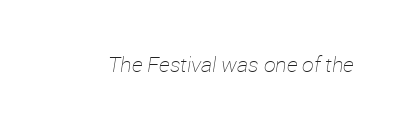
Each word holds together tightly as a unit, with standard inter-letter gaps. Style check: oblique. Lines of text with bare space underneath. Heaviness? Minimal to ordinary, like unemphasized prose.
